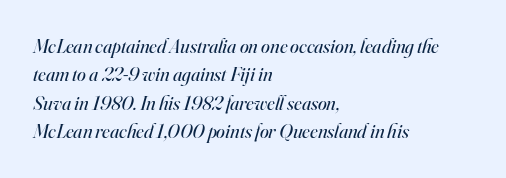
The image shows 20 px text type, italic (leaning right); set left-aligned, normal line spacing (1.42x), normal letter spacing, not underlined.
